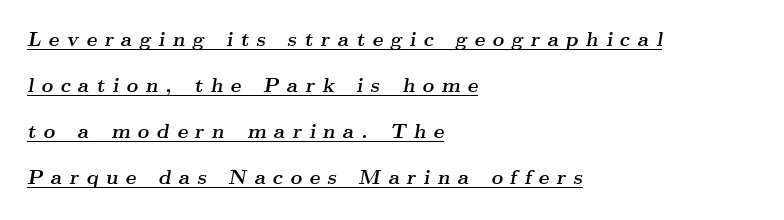
{"italic": "yes", "lean": "right", "slant_degrees": 9, "bold": "yes", "underline": "yes", "align": "left", "line_spacing": "loose", "line_spacing_ratio": 2.3, "letter_spacing": "wide", "letter_spacing_em": 0.37, "glyph_px": 20}
